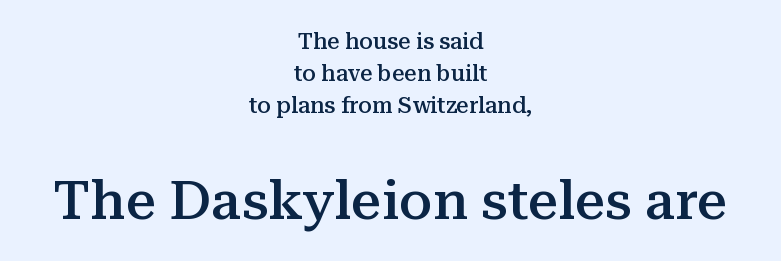
The passage shown stacks its lines at a standard gap. A bit beefed up — I'd call it semibold rather than bold. This sample uses plain, unmodified letter spacing. This is roman type, the default non-slanted kind. The letters advance in unequal steps, a hallmark of proportional type.
